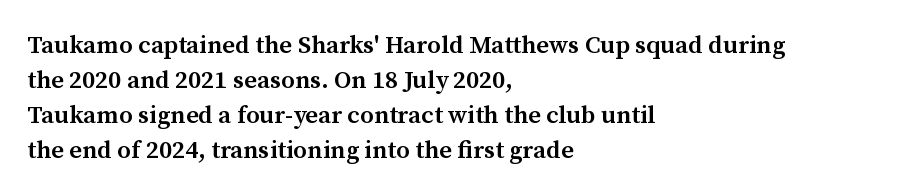
Notice how the passage keeps a crisp vertical edge on the left only. Ordinary non-slanted type is in use. Strokes here are thickened, but only to semibold level. Vertical spacing — default. The glyphs are unaccompanied by any horizontal stroke below them.
